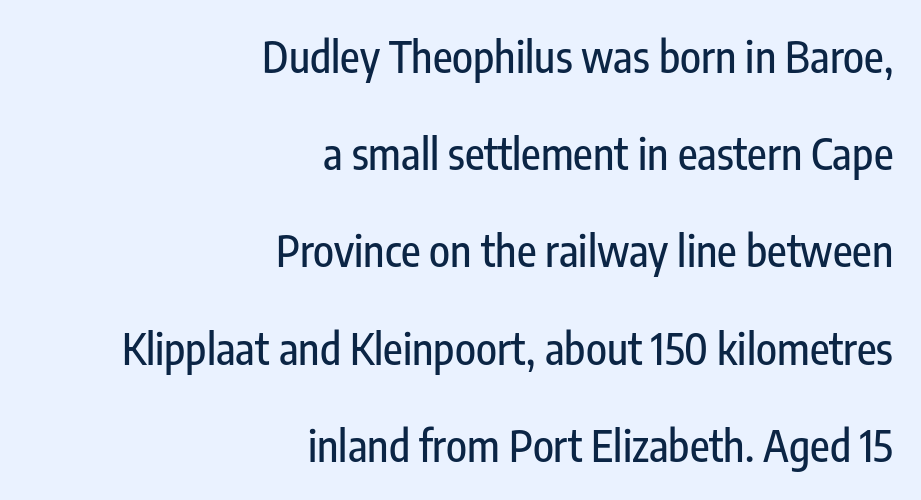
Q: Is the text italic (slanted)? A: No, it is upright.
Q: Is the typeface a serif or a sans-serif typeface? A: Sans-serif.
Q: Is the text underlined? A: No.
Q: How is the paragraph aligned? A: Right-aligned.
Q: Is the spacing between letters normal or unusually wide? A: Normal.
Q: Is the spacing between lines tight, normal or loose? A: Loose.
Q: Width (condensed, normal, or wide)? A: Condensed.
Q: Stroke contrast? A: Low.
Q: x-height? A: Medium.
Q: Monospaced? A: No.
